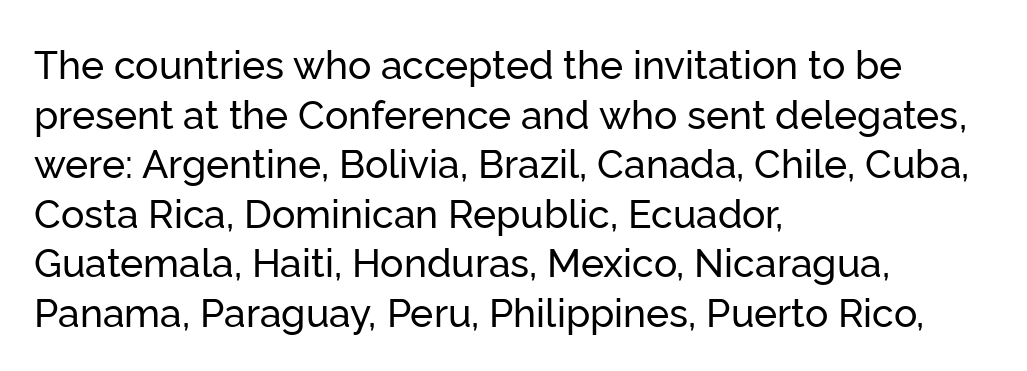
Lines of text with bare space underneath. A roman cut, with each character standing at attention. This block has exactly the height ordinary leading produces. The compositor pushed each line to the left boundary. Default kerning and tracking; the words read as compact shapes.
